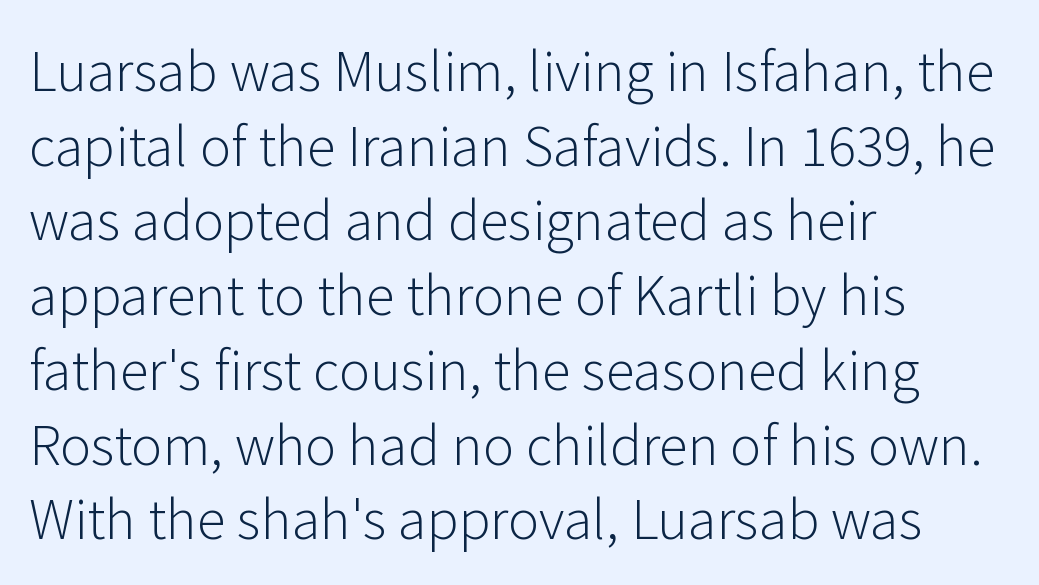
Type without underlining. Unlike a traditional serif, this face leaves its strokes unadorned. The specimen reads as upright at a glance. Stems and bowls with no extra thickness — not bold. Horizontal bands of white between lines are of average thickness. Typeset ragged right — the left edge is the straight one.
